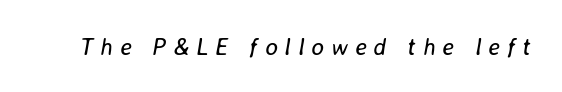
The glyphs are unaccompanied by any horizontal stroke below them. The face used here is rendered with a markedly widened letterfit. Think standard paragraph weight, or any step lighter than that. Is the type slanted? Yes — the strokes lean at a clear angle.
